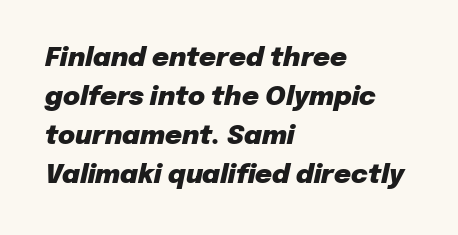
A typesetter would call this zero additional tracking. Heavy-handed strokes throughout: this text is bold. If you measured baseline to baseline, you'd find a middling distance. The lettering tilts uniformly, giving the passage an italic look. The space directly below the letters is spotless.
